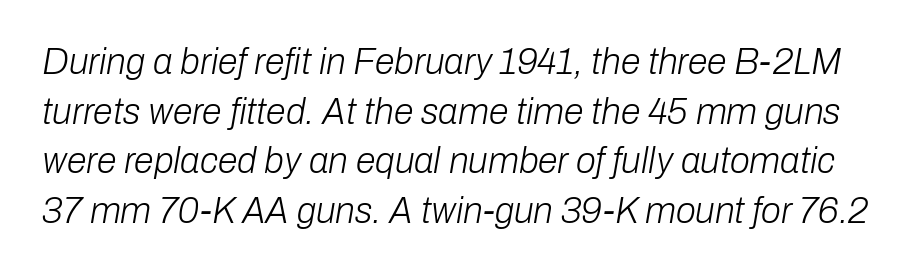
Think standard paragraph weight, or any step lighter than that. The rows are spaced the way most documents space them. Each letter keeps its own natural width here, so spacing adapts to shape. Italic? Definitely — the glyphs are oblique.
